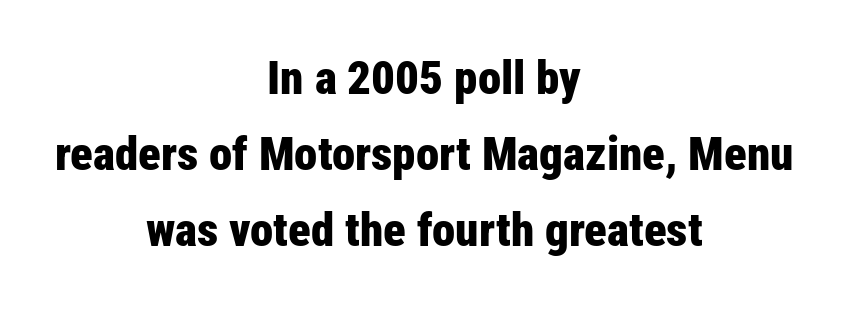
Q: Is the text bold? A: Yes.
Q: Is the text italic (slanted)? A: No, it is upright.
Q: Is the typeface a serif or a sans-serif typeface? A: Sans-serif.
Q: Is the text underlined? A: No.
Q: How is the paragraph aligned? A: Centered.
Q: Is the spacing between letters normal or unusually wide? A: Normal.
Q: Is the spacing between lines tight, normal or loose? A: Normal.
Q: Width (condensed, normal, or wide)? A: Condensed.
Q: Stroke contrast? A: Low.
Q: x-height? A: Medium.
Q: Monospaced? A: No.
